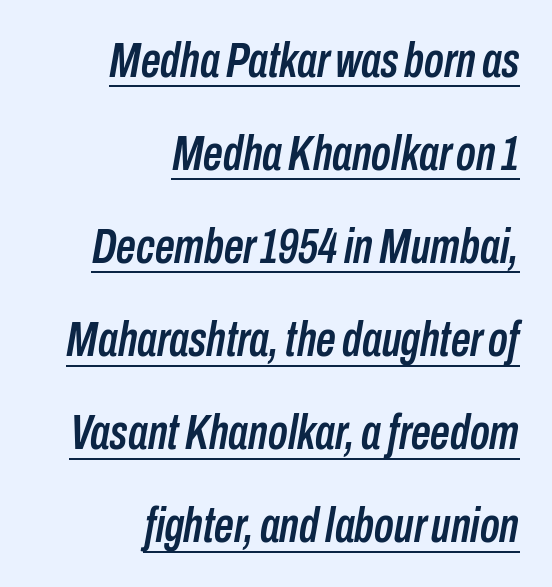
Q: Is the text italic (slanted)? A: Yes, it leans right by about 10 degrees.
Q: Is the text underlined? A: Yes.
Q: How is the paragraph aligned? A: Right-aligned.
Q: Is the spacing between letters normal or unusually wide? A: Normal.
Q: Is the spacing between lines tight, normal or loose? A: Loose.
Q: Width (condensed, normal, or wide)? A: Condensed.
Q: Stroke contrast? A: Low.
Q: x-height? A: Medium.
Q: Monospaced? A: No.
